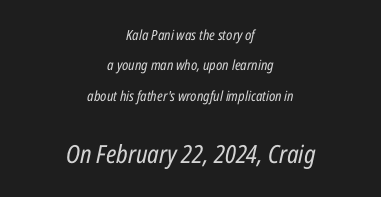
The image shows 25 px text type, italic (leaning right); set centered, loose line spacing (2.17x), normal letter spacing, not underlined; the second (bottom) block is 1.79x larger.
